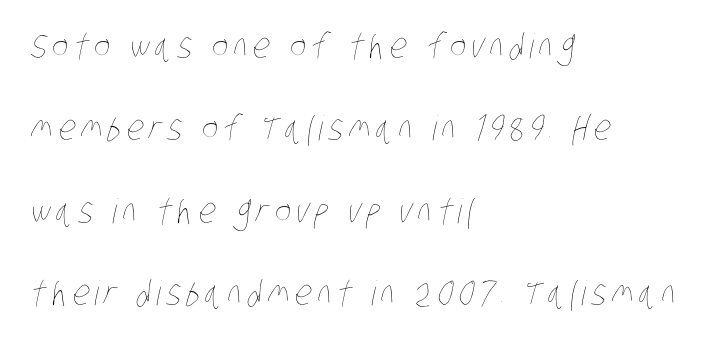
Q: Is the text bold? A: No.
Q: Is the text underlined? A: No.
Q: How is the paragraph aligned? A: Left-aligned.
Q: Is the spacing between lines tight, normal or loose? A: Loose.
Q: Width (condensed, normal, or wide)? A: Condensed.
Q: Stroke contrast? A: Low.
Q: x-height? A: Large.
Q: Monospaced? A: No.
